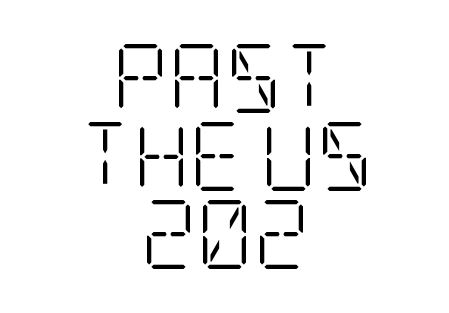
Q: Is the text bold? A: No.
Q: Is the text italic (slanted)? A: No, it is upright.
Q: Is the typeface a serif or a sans-serif typeface? A: Serif.
Q: Is the text underlined? A: No.
Q: How is the paragraph aligned? A: Centered.
Q: Is the spacing between letters normal or unusually wide? A: Normal.
Q: Is the spacing between lines tight, normal or loose? A: Tight.
Q: Width (condensed, normal, or wide)? A: Condensed.
Q: Stroke contrast? A: Low.
Q: x-height? A: Large.
